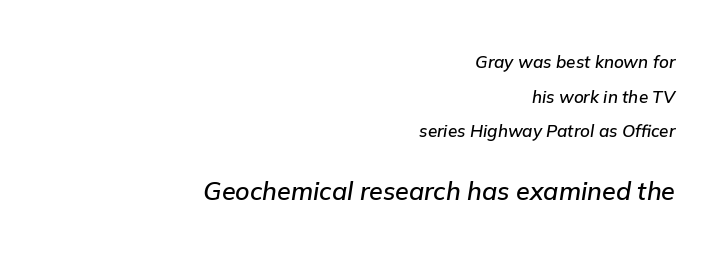
The image shows 25 px text type, italic (leaning right); set right-aligned, loose line spacing (2.04x), normal letter spacing, not underlined; the second (bottom) block is 1.47x larger.
